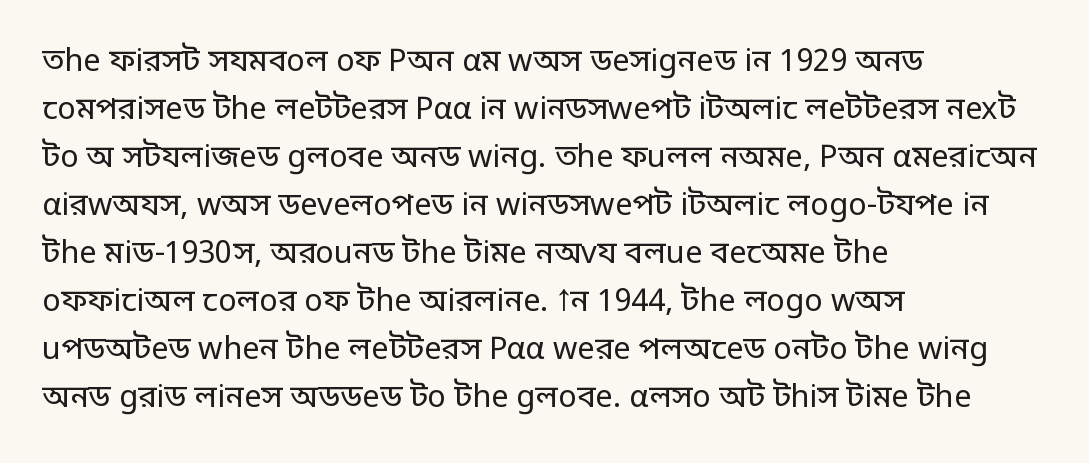
Q: Is the text bold? A: No.
Q: Is the text italic (slanted)? A: No, it is upright.
Q: Is the typeface a serif or a sans-serif typeface? A: Sans-serif.
Q: Is the text underlined? A: No.
Q: How is the paragraph aligned? A: Left-aligned.
Q: Is the spacing between letters normal or unusually wide? A: Normal.
Q: Is the spacing between lines tight, normal or loose? A: Normal.
Q: Width (condensed, normal, or wide)? A: Normal.
Q: Stroke contrast? A: Low.
Q: x-height? A: Large.
Q: Monospaced? A: No.
